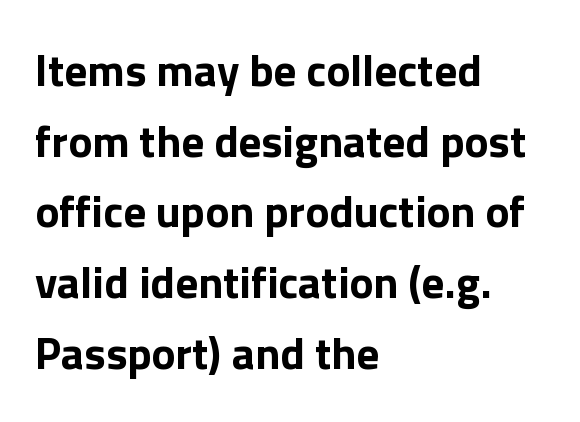
Plenty of ink on the page — the face is bold. The setting favours the left margin, as ordinary paragraphs usually do. This rendering employs a face without finishing strokes, i.e., a sans-serif. Type without underlining. The space between consecutive lines is moderate.
